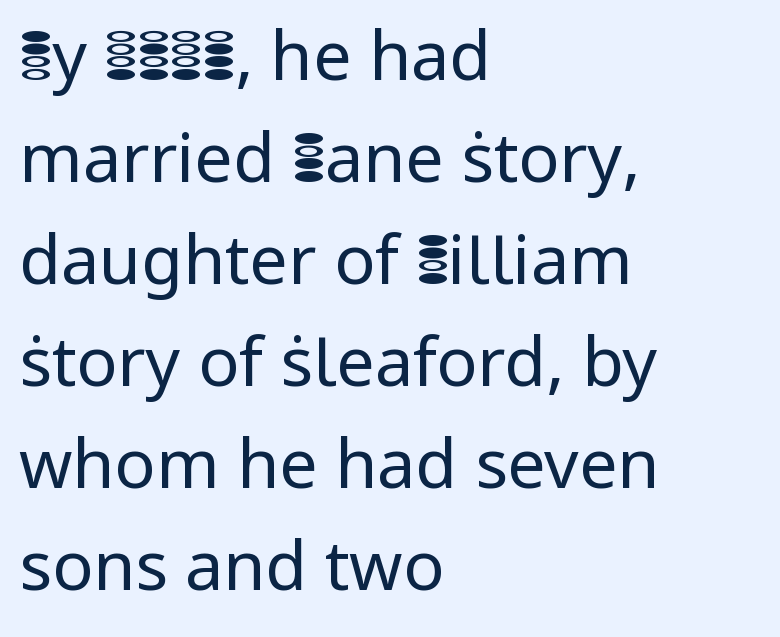
{"serif": "no", "italic": "no", "bold": "no", "weight": "regular", "width": "normal", "stroke_contrast": "low", "x_height": "medium", "monospaced": "no", "underline": "no", "align": "left", "line_spacing": "normal", "line_spacing_ratio": 1.5, "letter_spacing": "normal", "letter_spacing_em": 0.0, "glyph_px": 68}
